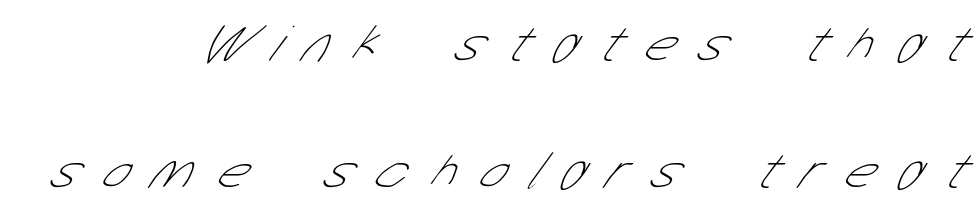
{"serif": "no", "bold": "no", "weight": "thin", "width": "condensed", "stroke_contrast": "low", "x_height": "medium", "monospaced": "no", "underline": "no", "align": "right", "line_spacing": "loose", "line_spacing_ratio": 2.45, "letter_spacing": "wide", "letter_spacing_em": 0.48, "glyph_px": 52}
